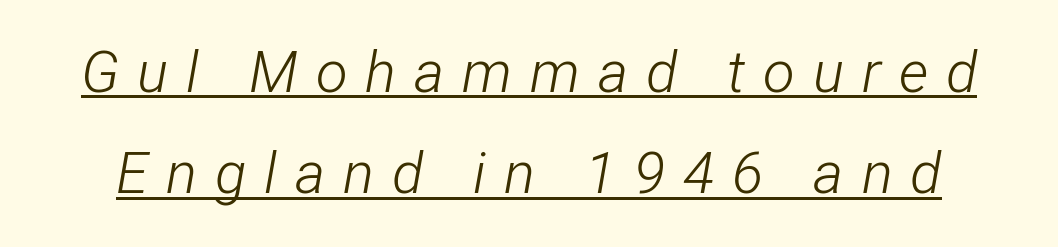
{"italic": "yes", "lean": "right", "slant_degrees": 12, "bold": "no", "weight": "light", "width": "condensed", "stroke_contrast": "low", "x_height": "medium", "monospaced": "no", "underline": "yes", "line_spacing_ratio": 1.75, "letter_spacing": "wide", "letter_spacing_em": 0.31, "glyph_px": 58}
